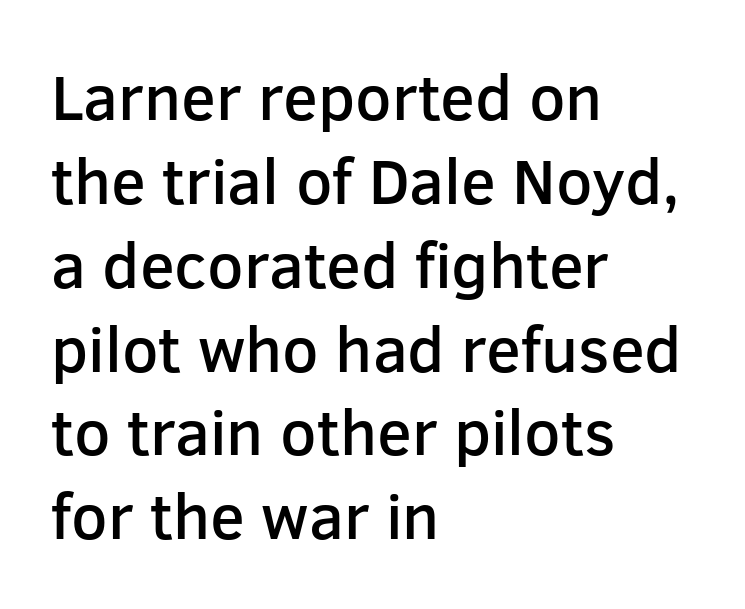
You could call the tracking neutral — neither tight nor loose. Note: no serifs on the glyphs. The rendering uses a moderate line-height, typical for paragraphs. A somewhat darkened texture: the type is semibold rather than bold.
